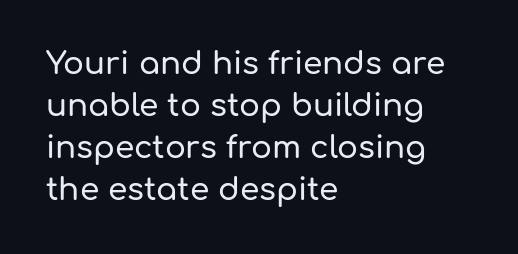
Q: Is the text italic (slanted)? A: No, it is upright.
Q: Is the typeface a serif or a sans-serif typeface? A: Sans-serif.
Q: Is the text underlined? A: No.
Q: How is the paragraph aligned? A: Left-aligned.
Q: Is the spacing between letters normal or unusually wide? A: Normal.
Q: Is the spacing between lines tight, normal or loose? A: Normal.
Q: Width (condensed, normal, or wide)? A: Normal.
Q: Stroke contrast? A: Low.
Q: x-height? A: Medium.
Q: Monospaced? A: No.
